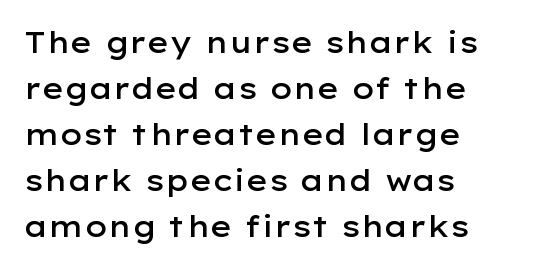
{"serif": "no", "italic": "no", "bold": "semi", "weight": "semibold", "width": "wide", "stroke_contrast": "low", "x_height": "medium", "monospaced": "no", "underline": "no", "align": "left", "line_spacing": "normal", "line_spacing_ratio": 1.59, "letter_spacing": "normal", "letter_spacing_em": 0.0, "glyph_px": 29}
